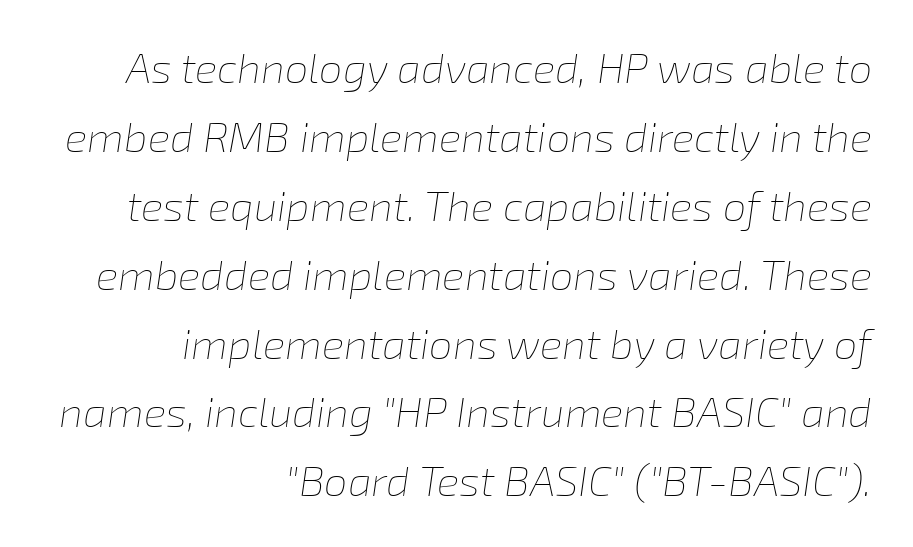
Unbolded letterforms with no extra heft. The line-height multiplier appears to be the usual default. Inter-character spacing is left at the font's built-in metrics. Each letter keeps its own natural width here, so spacing adapts to shape. No word sits above an underline.
